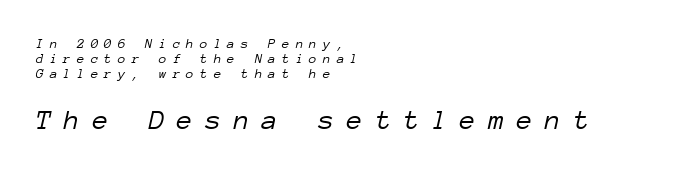
Which margin do the lines hug? The left one — the right edge is uneven. Each letter, wide or thin by design, is forced into the same width here. A typesetter would call this leading minimal, almost set solid. The rendering inserts visible extra space after every character.
